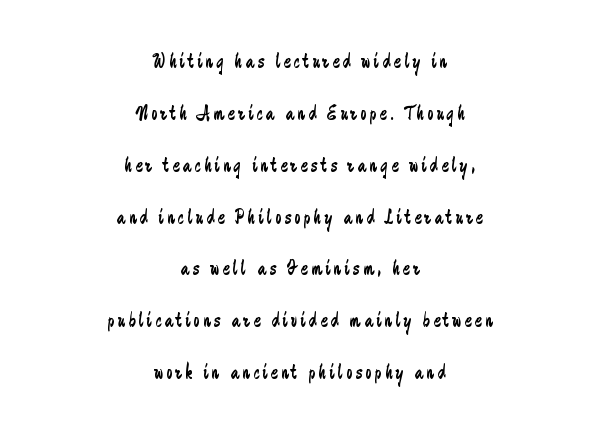
The specimen omits any rule beneath the text block's lines. A centered setting, common on invitations and titles, is used for this passage. The letters look calm and open, with moderate or lighter stems. In terms of leading, this rendering errs on the spacious side.
